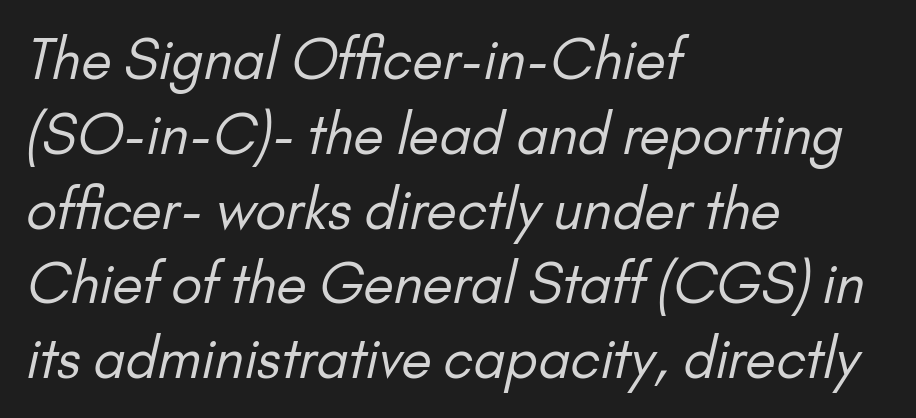
Leftover space on each line is placed entirely after the last word. Looks like regular typesetting: each glyph gets only the width it needs. Is the letter spacing exaggerated? No — it looks like the ordinary default. Decoration check: the copy has no underline. Ink coverage per letter is moderate at most.
